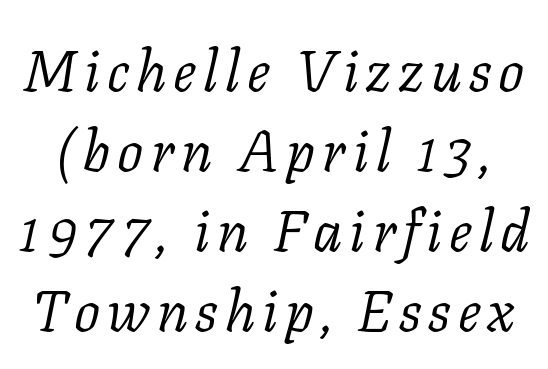
Q: Is the text bold? A: No.
Q: Is the text italic (slanted)? A: Yes, it leans right by about 11 degrees.
Q: Is the typeface a serif or a sans-serif typeface? A: Serif.
Q: Is the text underlined? A: No.
Q: Is the spacing between lines tight, normal or loose? A: Normal.
Q: Width (condensed, normal, or wide)? A: Normal.
Q: Stroke contrast? A: Low.
Q: x-height? A: Medium.
Q: Monospaced? A: No.
